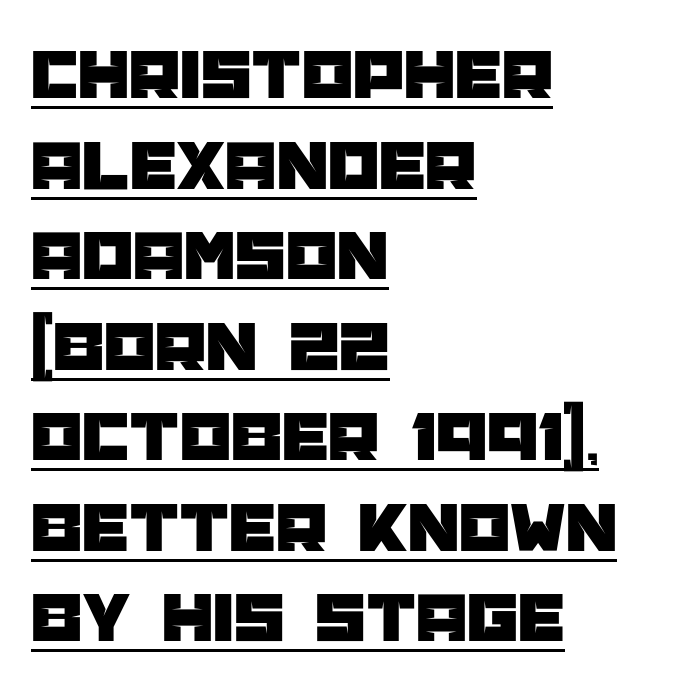
Q: Is the text italic (slanted)? A: No, it is upright.
Q: Is the typeface a serif or a sans-serif typeface? A: Sans-serif.
Q: Is the text underlined? A: Yes.
Q: How is the paragraph aligned? A: Left-aligned.
Q: Is the spacing between letters normal or unusually wide? A: Normal.
Q: Width (condensed, normal, or wide)? A: Normal.
Q: Stroke contrast? A: Low.
Q: x-height? A: Large.
Q: Monospaced? A: No.
